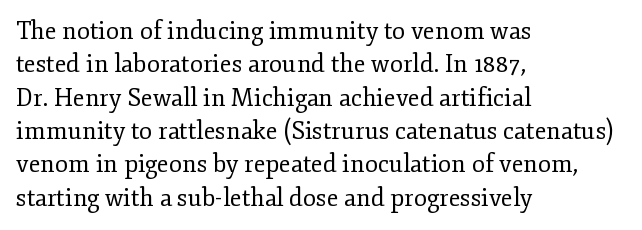
The image shows 24 px text type, upright; set left-aligned, normal line spacing (1.39x), normal letter spacing, not underlined.
